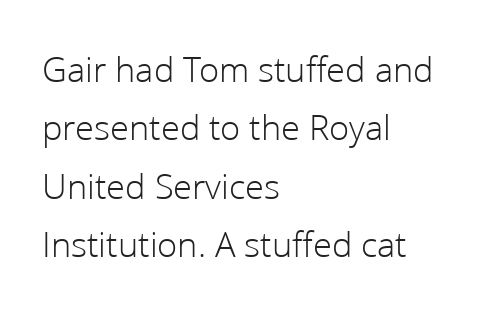
{"serif": "no", "italic": "no", "bold": "no", "weight": "light", "width": "normal", "stroke_contrast": "low", "x_height": "medium", "monospaced": "no", "underline": "no", "align": "left", "line_spacing": "normal", "line_spacing_ratio": 1.58, "letter_spacing": "normal", "letter_spacing_em": 0.0, "glyph_px": 37}
